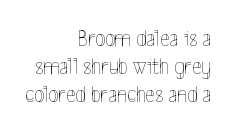
The image shows 23 px text type, upright; set right-aligned, line spacing 1.22x, normal letter spacing, not underlined.
